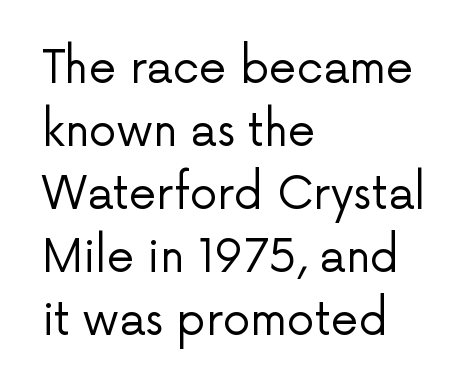
One-word summary of the alignment: left. Vertical spacing — default. A roman cut, with each character standing at attention. You could call the tracking neutral — neither tight nor loose. Do the characters align in a grid? No, the font is proportional.
